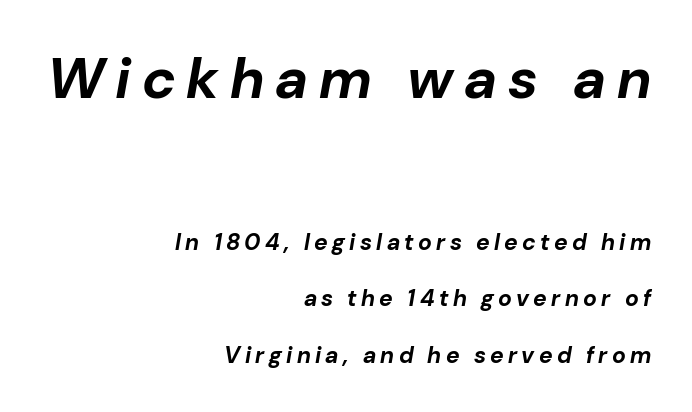
Q: Is the text bold? A: Yes.
Q: Is the text italic (slanted)? A: Yes, it leans right by about 10 degrees.
Q: Is the text underlined? A: No.
Q: How is the paragraph aligned? A: Right-aligned.
Q: Is the spacing between lines tight, normal or loose? A: Loose.
Q: Which block of text is set in a larger size, the first (top) or the second (bottom)? A: The first (top) one.
Q: Width (condensed, normal, or wide)? A: Normal.
Q: Stroke contrast? A: Low.
Q: x-height? A: Medium.
Q: Monospaced? A: No.
